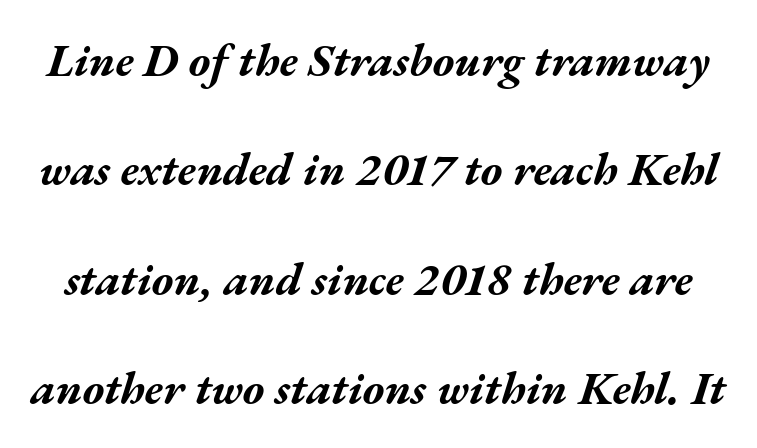
The vertical gap from one line to the next is large. This sample has the flowing, uneven cadence of proportional lettering. This sample uses plain, unmodified letter spacing. An italicized treatment has been applied to the whole sample. Typographic density is high because the face is bold.
